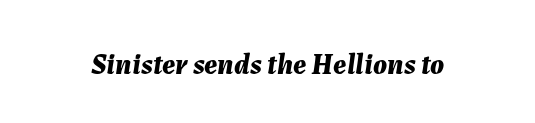
The image shows 29 px bold type, italic (leaning right); set normal letter spacing, not underlined; medium stroke contrast and a medium x-height.
